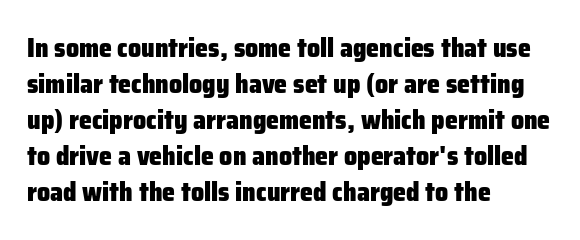
The image shows 26 px bold type, upright; set left-aligned, normal line spacing (1.38x), normal letter spacing, not underlined.
